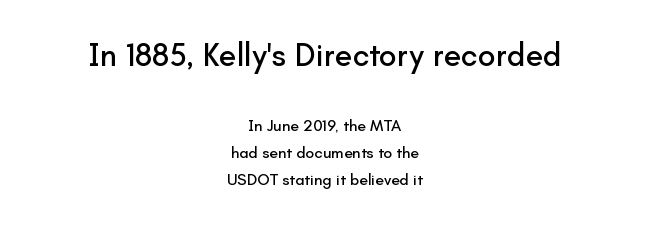
Q: Is the text italic (slanted)? A: No, it is upright.
Q: Is the typeface a serif or a sans-serif typeface? A: Sans-serif.
Q: Is the text underlined? A: No.
Q: How is the paragraph aligned? A: Centered.
Q: Is the spacing between letters normal or unusually wide? A: Normal.
Q: Is the spacing between lines tight, normal or loose? A: Normal.
Q: Which block of text is set in a larger size, the first (top) or the second (bottom)? A: The first (top) one.
Q: Width (condensed, normal, or wide)? A: Normal.
Q: Stroke contrast? A: Low.
Q: x-height? A: Small.
Q: Monospaced? A: No.
